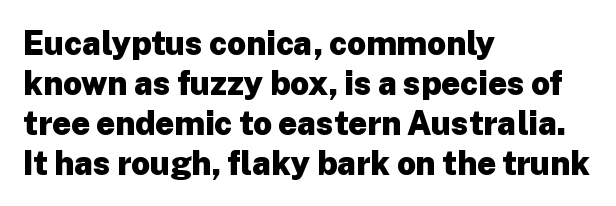
{"serif": "no", "italic": "no", "bold": "yes", "weight": "heavy", "width": "normal", "stroke_contrast": "low", "x_height": "medium", "monospaced": "no", "underline": "no", "align": "left", "line_spacing_ratio": 1.21, "letter_spacing": "normal", "letter_spacing_em": 0.0, "glyph_px": 33}
